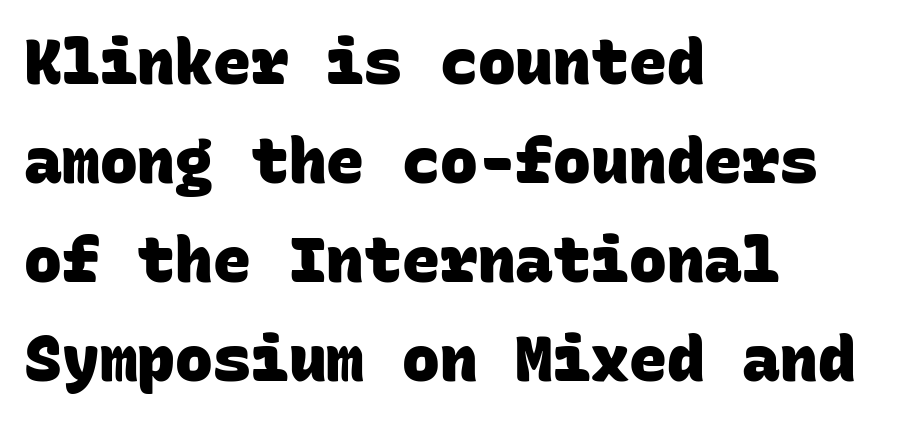
Q: Is the text bold? A: Yes.
Q: Is the typeface a serif or a sans-serif typeface? A: Sans-serif.
Q: Is the text underlined? A: No.
Q: How is the paragraph aligned? A: Left-aligned.
Q: Is the spacing between letters normal or unusually wide? A: Normal.
Q: Is the spacing between lines tight, normal or loose? A: Normal.
Q: Width (condensed, normal, or wide)? A: Normal.
Q: Stroke contrast? A: Low.
Q: x-height? A: Large.
Q: Monospaced? A: Yes.
